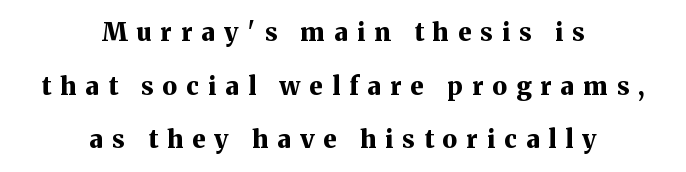
The image shows 25 px bold type, upright; set centered, loose line spacing (2.15x), unusually wide letter spacing (+0.37 em), not underlined.
